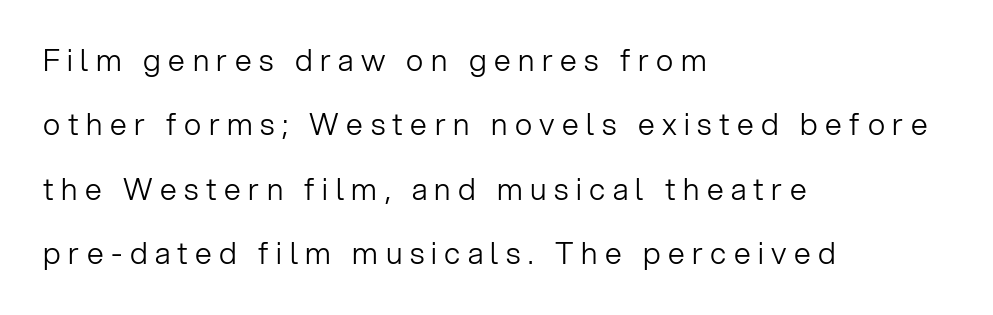
The image shows 30 px light sans-serif type, upright; set left-aligned, loose line spacing (2.15x), unusually wide letter spacing (+0.25 em), not underlined; low stroke contrast and a medium x-height.
